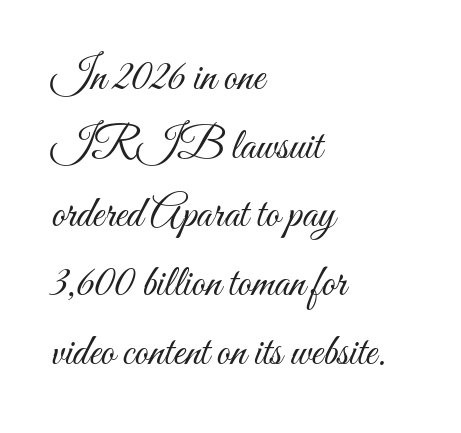
Q: Is the text bold? A: No.
Q: Is the text italic (slanted)? A: Yes.
Q: Is the text underlined? A: No.
Q: How is the paragraph aligned? A: Left-aligned.
Q: Is the spacing between letters normal or unusually wide? A: Normal.
Q: Is the spacing between lines tight, normal or loose? A: Normal.
Q: Width (condensed, normal, or wide)? A: Condensed.
Q: Stroke contrast? A: Medium.
Q: x-height? A: Small.
Q: Monospaced? A: No.
